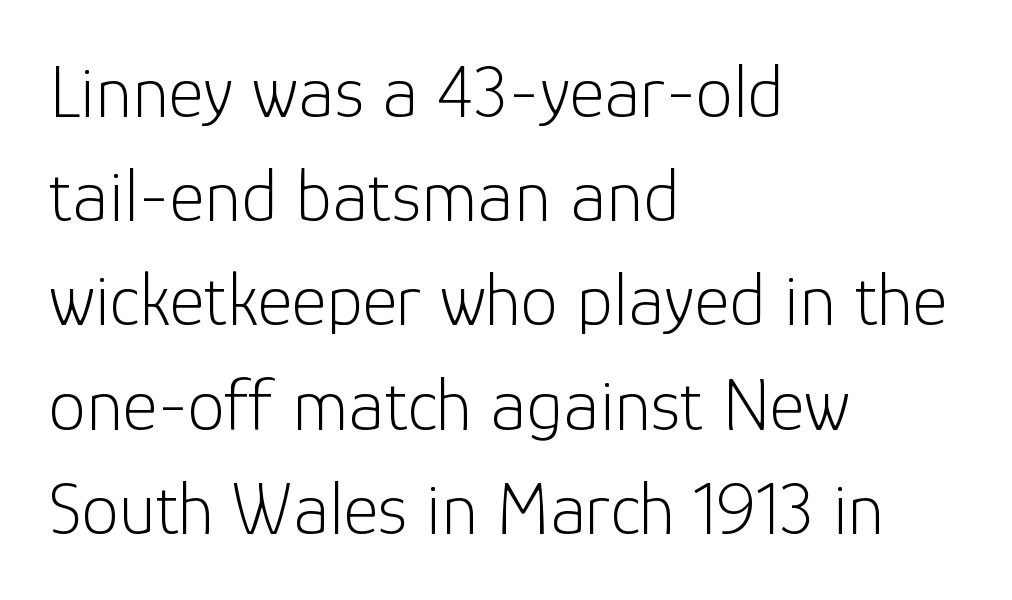
The image shows 75 px light sans-serif type, upright; set left-aligned, normal line spacing (1.39x), normal letter spacing, not underlined; low stroke contrast and a medium x-height.
